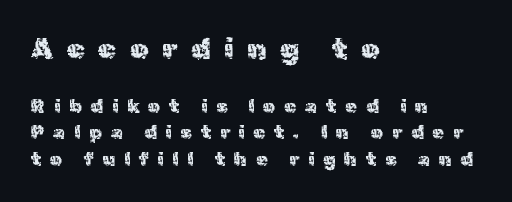
This sample keeps an unexceptional amount of space between lines. Substantial extra tracking has been applied to these lines. These lines are set flush left with a ragged right edge. Heft: none added — not bold.
